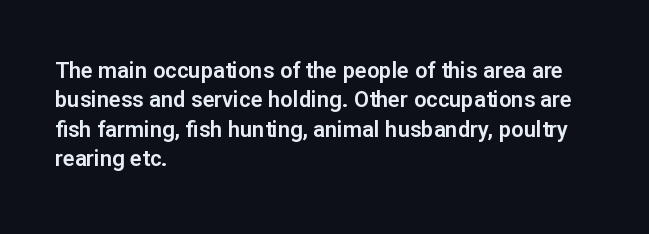
{"italic": "no", "underline": "no", "align": "left", "line_spacing": "normal", "line_spacing_ratio": 1.34, "letter_spacing": "normal", "letter_spacing_em": 0.0, "glyph_px": 22}
